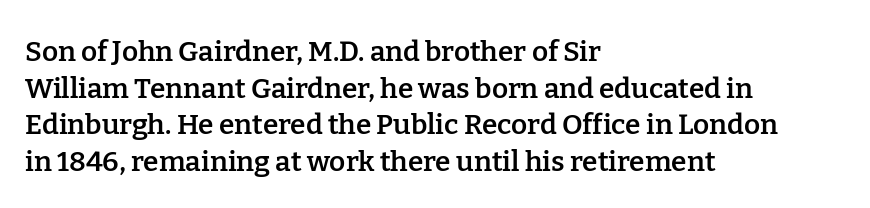
The text was rendered using a seriffed face with decorative stroke endings. Bare-footed words on every line. A typesetter would call this proportional, since set widths differ per character. Normally led — the rows are evenly, conventionally spaced. Every character sits straight up, as roman type does. As a designer I'd log this as weight 600, semibold.
